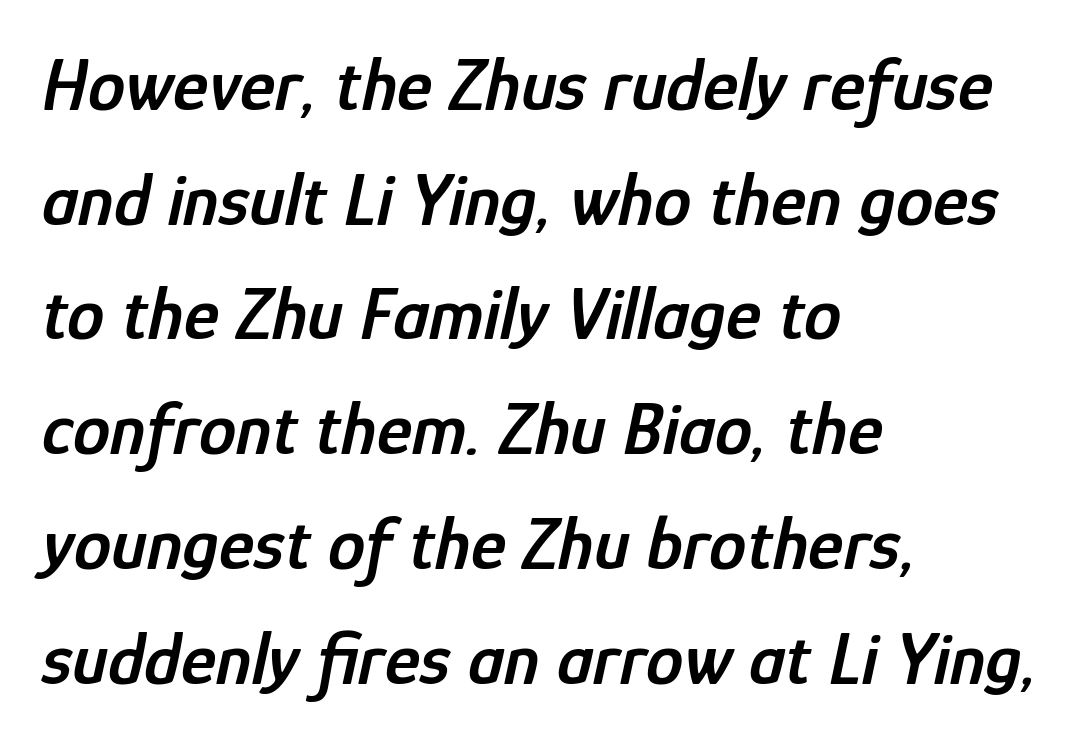
{"italic": "yes", "lean": "right", "slant_degrees": 12, "bold": "semi", "weight": "semibold", "width": "condensed", "stroke_contrast": "low", "x_height": "medium", "monospaced": "no", "underline": "no", "align": "left", "line_spacing": "normal", "line_spacing_ratio": 1.53, "letter_spacing": "normal", "letter_spacing_em": 0.0, "glyph_px": 75}
